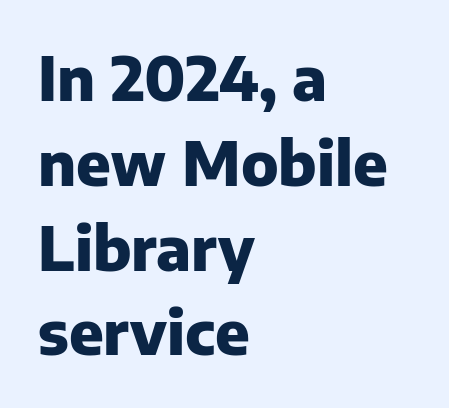
This rendering features lettering with no underline. You could not count columns in this text — the font is proportionally spaced. This rendering leaves character spacing at its baseline value. Does the copy run flush right? No — it runs flush left. Strong, thick strokes mark this as bold type. The leading is moderate, giving the passage an even texture.
